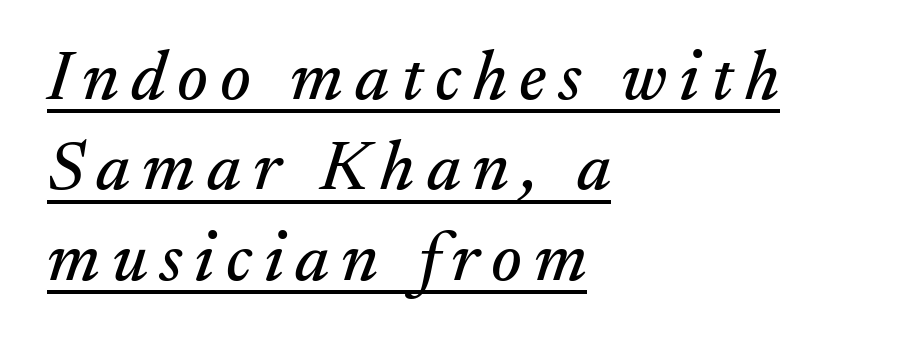
{"serif": "yes", "italic": "yes", "lean": "right", "slant_degrees": 17, "width": "normal", "stroke_contrast": "medium", "x_height": "small", "monospaced": "no", "underline": "yes", "align": "left", "line_spacing": "normal", "line_spacing_ratio": 1.29, "glyph_px": 70}
